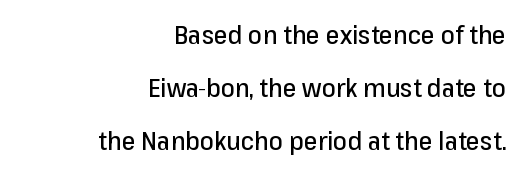
Letters rest on an invisible, unmarked baseline. These lines stack with their right ends in a neat column. Style check: upright. This rendering leaves character spacing at its baseline value.
